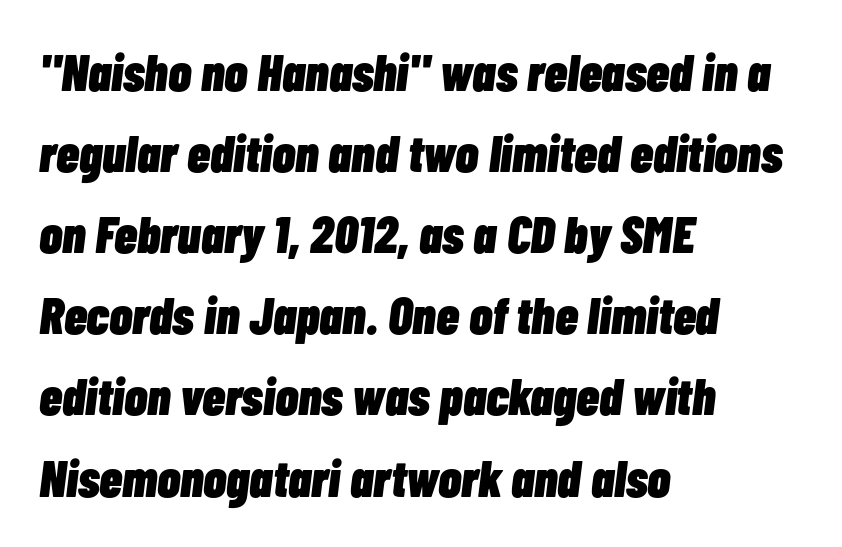
The image shows 52 px heavy, condensed type, italic (leaning right); set left-aligned, normal line spacing (1.56x), normal letter spacing, not underlined; low stroke contrast and a medium x-height.
